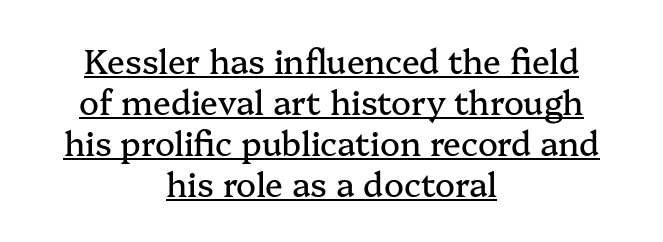
{"serif": "yes", "italic": "no", "width": "normal", "stroke_contrast": "medium", "x_height": "medium", "monospaced": "no", "underline": "yes", "align": "center", "line_spacing_ratio": 1.24, "letter_spacing": "normal", "letter_spacing_em": 0.0, "glyph_px": 33}
